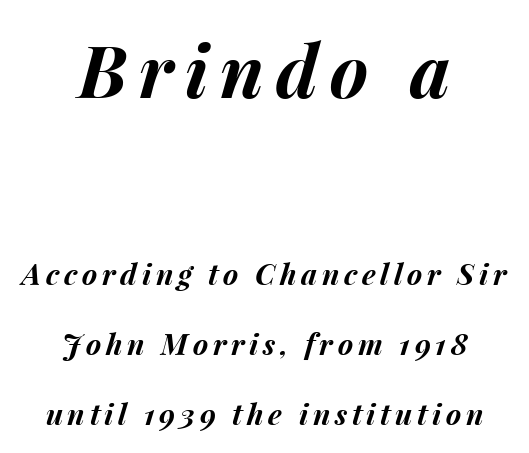
Q: Is the text bold? A: Yes.
Q: Is the text italic (slanted)? A: Yes, it leans right by about 15 degrees.
Q: Is the text underlined? A: No.
Q: How is the paragraph aligned? A: Centered.
Q: Is the spacing between lines tight, normal or loose? A: Loose.
Q: Which block of text is set in a larger size, the first (top) or the second (bottom)? A: The first (top) one.
Q: Width (condensed, normal, or wide)? A: Normal.
Q: Stroke contrast? A: Medium.
Q: x-height? A: Medium.
Q: Monospaced? A: No.
